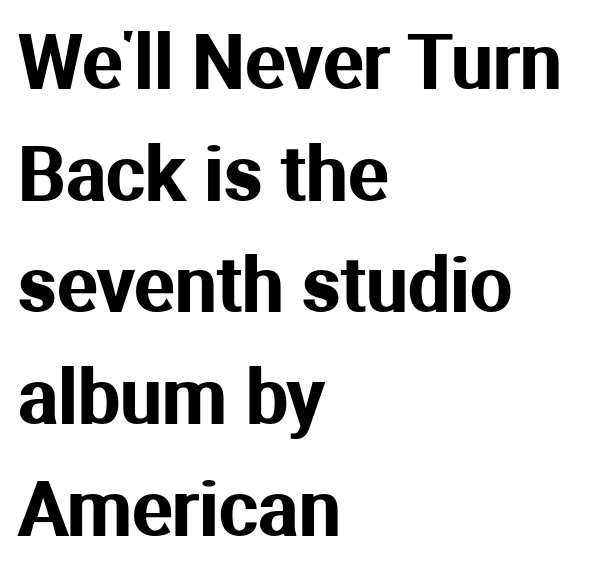
Q: Is the text italic (slanted)? A: No, it is upright.
Q: Is the typeface a serif or a sans-serif typeface? A: Sans-serif.
Q: Is the text underlined? A: No.
Q: How is the paragraph aligned? A: Left-aligned.
Q: Is the spacing between letters normal or unusually wide? A: Normal.
Q: Is the spacing between lines tight, normal or loose? A: Normal.
Q: Width (condensed, normal, or wide)? A: Normal.
Q: Stroke contrast? A: Medium.
Q: x-height? A: Medium.
Q: Monospaced? A: No.
